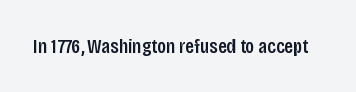
Q: Is the text italic (slanted)? A: No, it is upright.
Q: Is the text underlined? A: No.
Q: Is the spacing between letters normal or unusually wide? A: Normal.
